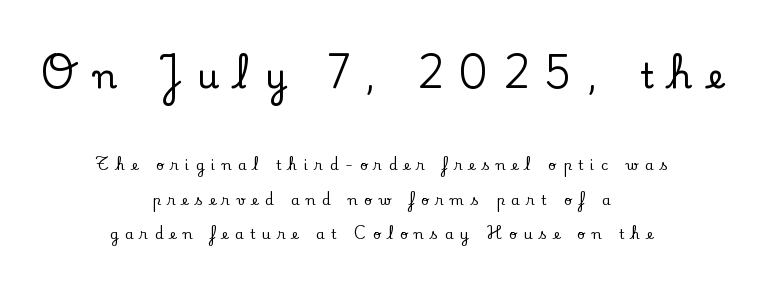
{"serif": "yes", "italic": "no", "width": "normal", "stroke_contrast": "low", "x_height": "small", "monospaced": "no", "underline": "no", "align": "center", "line_spacing": "loose", "line_spacing_ratio": 2.47, "letter_spacing": "wide", "letter_spacing_em": 0.47, "larger_block": "first", "size_ratio": 2.43, "glyph_px": 34}
